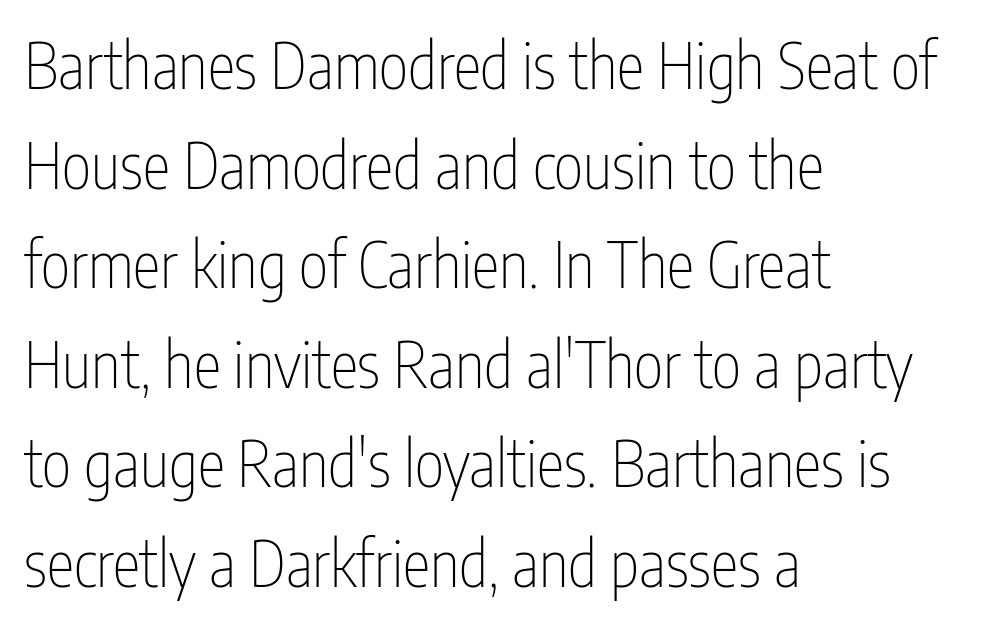
Q: Is the text bold? A: No.
Q: Is the text italic (slanted)? A: No, it is upright.
Q: Is the typeface a serif or a sans-serif typeface? A: Sans-serif.
Q: Is the text underlined? A: No.
Q: How is the paragraph aligned? A: Left-aligned.
Q: Is the spacing between letters normal or unusually wide? A: Normal.
Q: Is the spacing between lines tight, normal or loose? A: Normal.
Q: Width (condensed, normal, or wide)? A: Condensed.
Q: Stroke contrast? A: Low.
Q: x-height? A: Medium.
Q: Monospaced? A: No.
